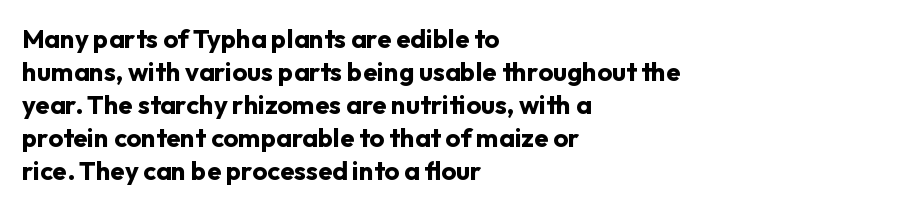
The leading is moderate, giving the passage an even texture. A dark, heavy texture on the line: the type is bold. Descenders hang freely into open space. Letter spacing: default. Notice how the passage keeps a crisp vertical edge on the left only. This is roman type, the default non-slanted kind.
